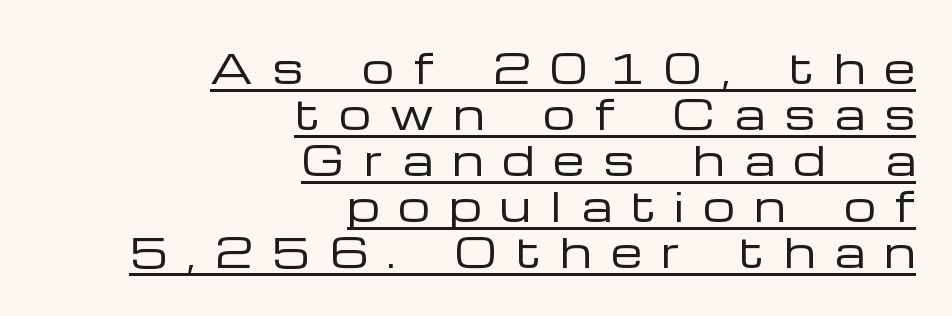
Q: Is the text bold? A: No.
Q: Is the text italic (slanted)? A: No, it is upright.
Q: Is the typeface a serif or a sans-serif typeface? A: Sans-serif.
Q: Is the text underlined? A: Yes.
Q: How is the paragraph aligned? A: Right-aligned.
Q: Is the spacing between letters normal or unusually wide? A: Unusually wide.
Q: Is the spacing between lines tight, normal or loose? A: Tight.
Q: Width (condensed, normal, or wide)? A: Wide.
Q: Stroke contrast? A: Low.
Q: x-height? A: Medium.
Q: Monospaced? A: No.
